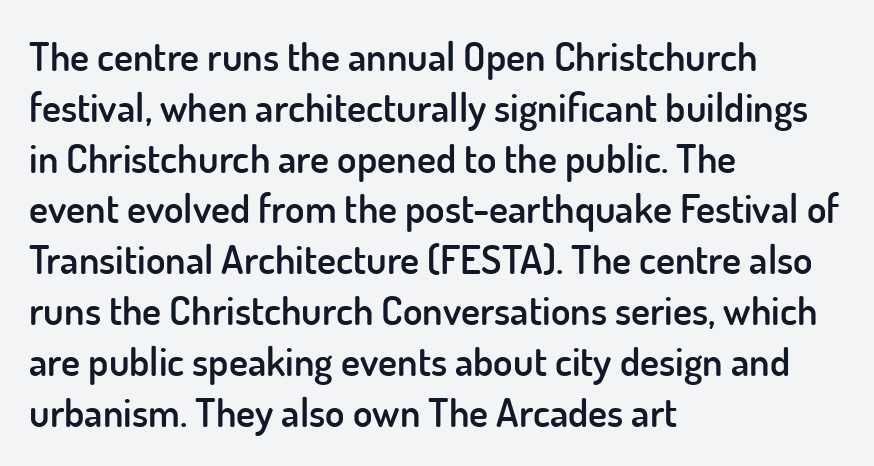
The image shows 40 px semibold sans-serif type, upright; set left-aligned, normal line spacing (1.27x), normal letter spacing, not underlined; low stroke contrast and a small x-height.
